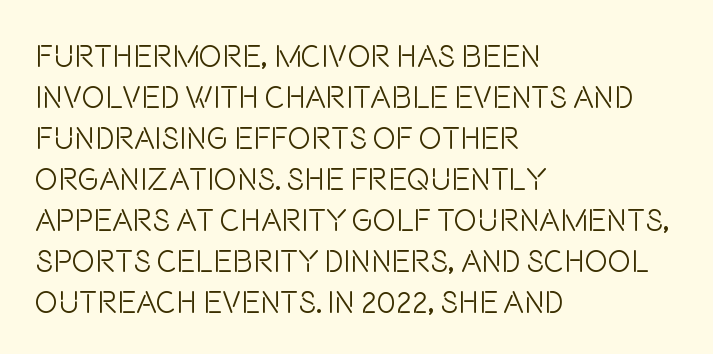
The space between consecutive lines is moderate. Compared with a centered layout, this one pins lines to the left instead. Are there feet on the stems? There aren't — it's a sans. Underlining? Definitely not there. Weight class: somewhere from thin through regular.
